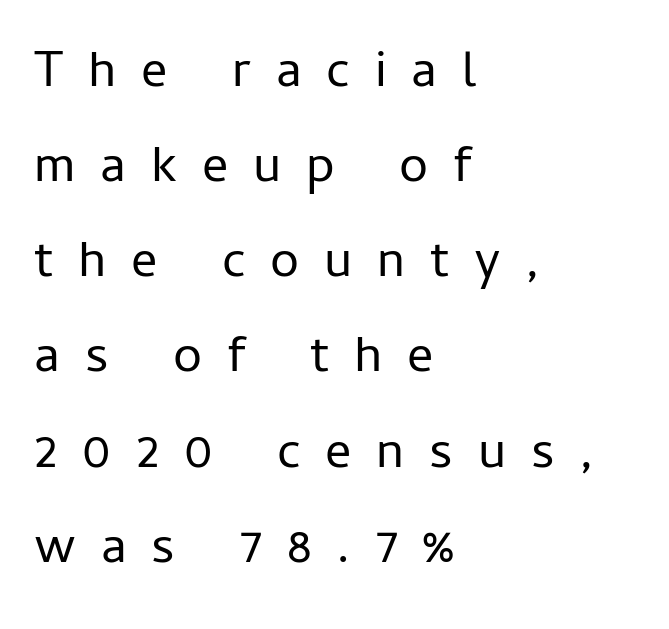
{"serif": "no", "italic": "no", "bold": "no", "weight": "regular", "width": "normal", "stroke_contrast": "low", "x_height": "medium", "monospaced": "no", "underline": "no", "align": "left", "line_spacing_ratio": 1.83, "letter_spacing": "wide", "letter_spacing_em": 0.48, "glyph_px": 52}
